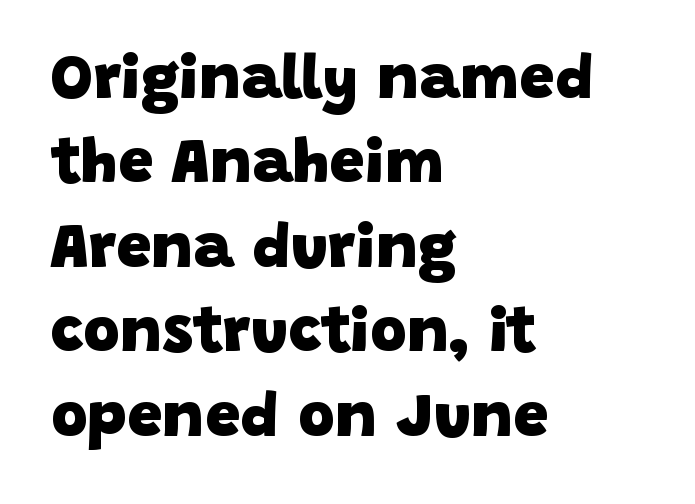
Think of a printed novel: that variable character pitch is what you see here. The line texture is even and compact thanks to regular tracking. Stroke terminals: plain, sans-serif. Plain, unruled lines of type. Summary of weight: heavy, a full bold. Each new line begins a customary step beneath the previous one.
